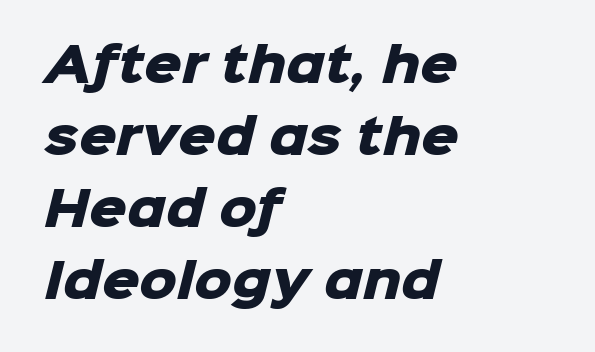
This sample has the flowing, uneven cadence of proportional lettering. Normally led — the rows are evenly, conventionally spaced. This sample uses plain, unmodified letter spacing. The zone under the glyphs is completely vacant. The letters carry no serifs — their stems end cleanly without finishing strokes. Where is the straight margin? On the left.
